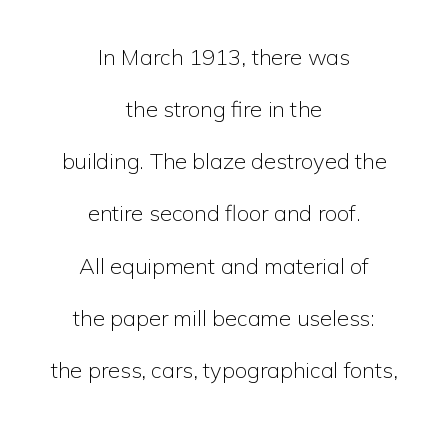
The image shows 22 px text type, upright; set centered, loose line spacing (2.37x), normal letter spacing, not underlined.
